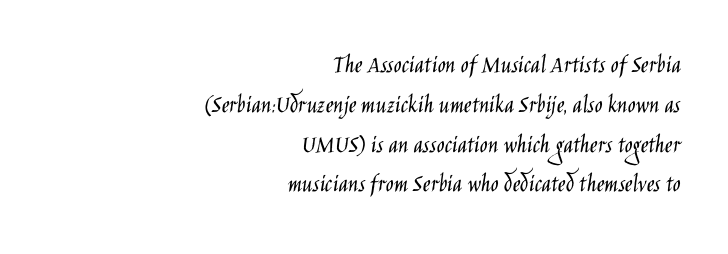
{"bold": "no", "underline": "no", "align": "right", "line_spacing": "normal", "line_spacing_ratio": 1.53, "letter_spacing": "normal", "letter_spacing_em": 0.0, "glyph_px": 26}
